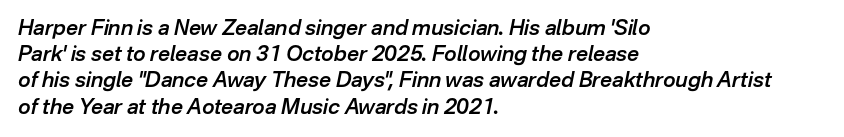
The image shows 21 px text type, italic (leaning right); set left-aligned, normal line spacing (1.25x), normal letter spacing, not underlined.
